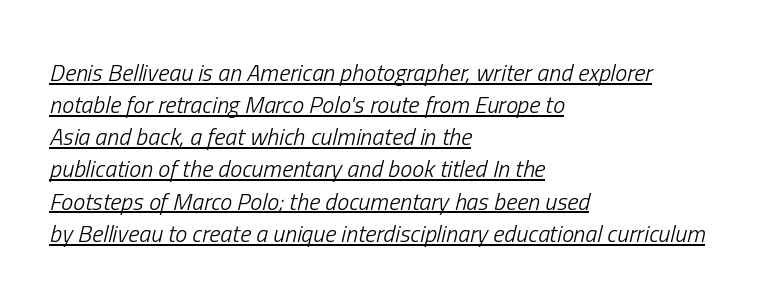
Q: Is the text bold? A: No.
Q: Is the text italic (slanted)? A: Yes, it leans right by about 13 degrees.
Q: Is the text underlined? A: Yes.
Q: How is the paragraph aligned? A: Left-aligned.
Q: Is the spacing between letters normal or unusually wide? A: Normal.
Q: Is the spacing between lines tight, normal or loose? A: Normal.
